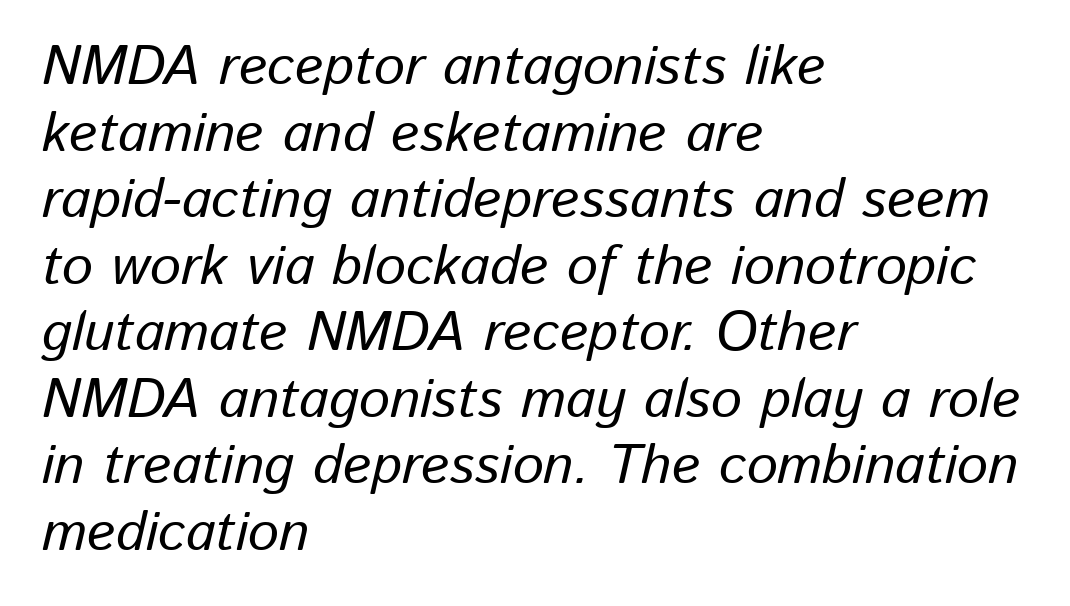
Varying glyph widths throughout — classic text-font behaviour. Underline: absent. Horizontal alignment here is leftward, the default for most running prose. Compared with ordinary roman type, these characters are visibly tilted.
